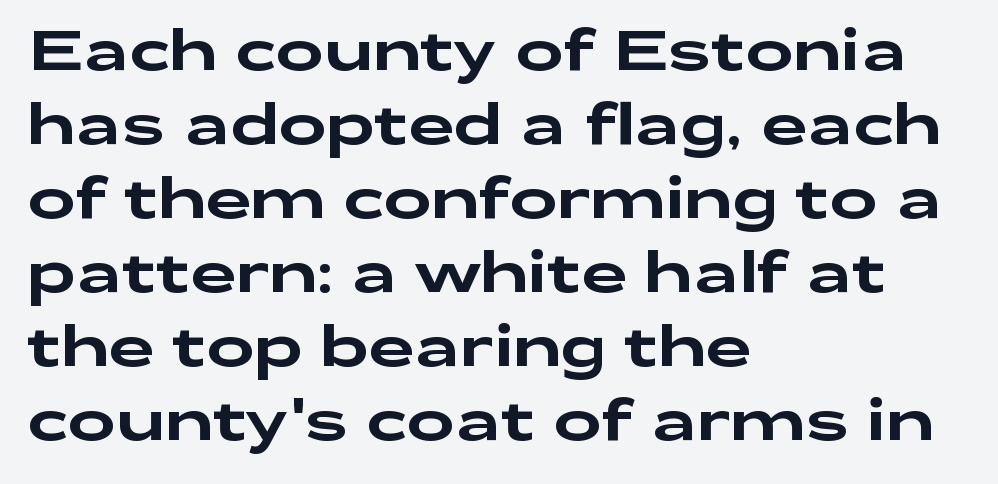
The strip under each line holds only bare page. Do the characters align in a grid? No, the font is proportional. This rendering uses left alignment, leaving the right contour irregular. Ordinary non-slanted type is in use. A sans-serif font was chosen for this passage.
